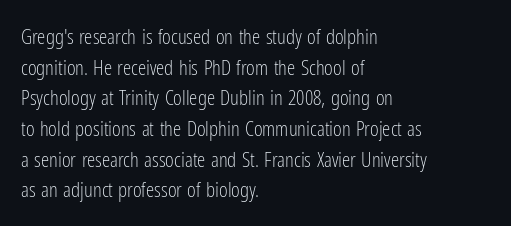
Q: Is the text bold? A: No.
Q: Is the text italic (slanted)? A: No, it is upright.
Q: Is the text underlined? A: No.
Q: How is the paragraph aligned? A: Left-aligned.
Q: Is the spacing between letters normal or unusually wide? A: Normal.
Q: Is the spacing between lines tight, normal or loose? A: Normal.
